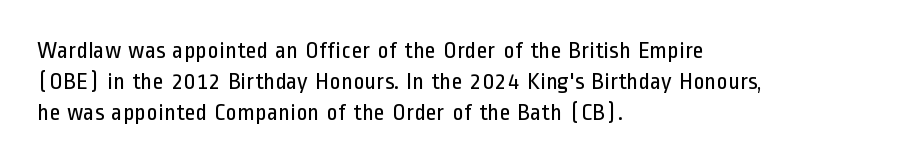
{"italic": "no", "bold": "no", "underline": "no", "align": "left", "line_spacing": "normal", "line_spacing_ratio": 1.3, "letter_spacing": "normal", "letter_spacing_em": 0.0, "glyph_px": 24}
